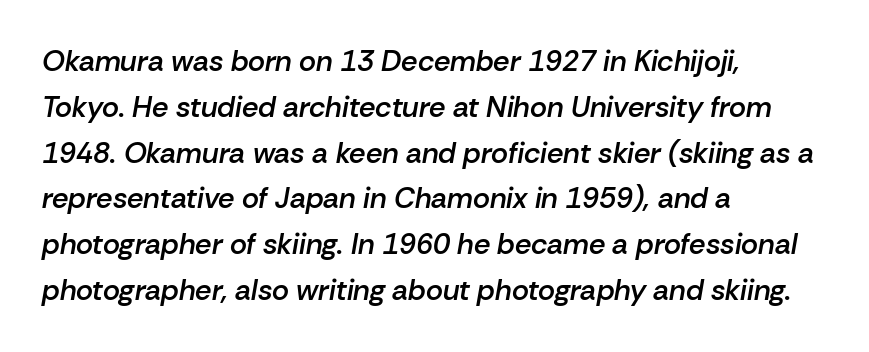
Summary of vertical rhythm: regular, with standard interline spacing. Would a proofreader flag this as italicized? Yes. The lines are quadded left. Check the space under the baseline: it is left empty. Each glyph is drawn with semibold strokes, heavier than normal yet not fully bold.
